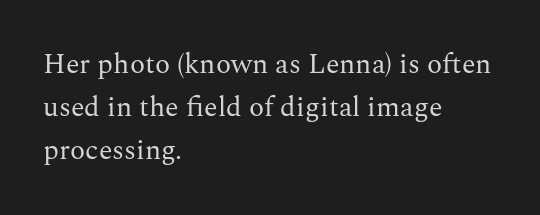
{"serif": "yes", "italic": "no", "bold": "no", "weight": "regular", "width": "normal", "stroke_contrast": "medium", "x_height": "medium", "monospaced": "no", "underline": "no", "align": "left", "line_spacing": "normal", "line_spacing_ratio": 1.53, "letter_spacing": "normal", "letter_spacing_em": 0.0, "glyph_px": 28}
